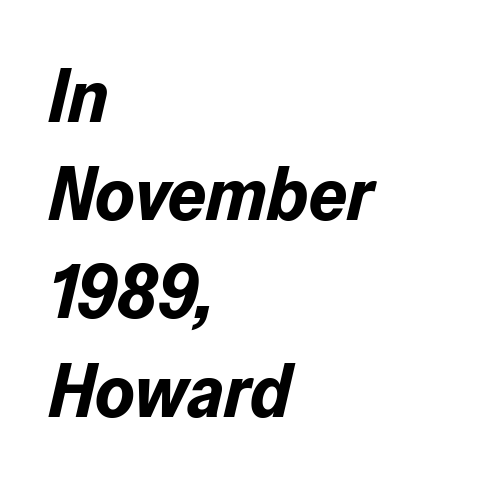
The image shows 75 px bold type, italic (leaning right); set left-aligned, normal line spacing (1.31x), normal letter spacing, not underlined; low stroke contrast and a medium x-height.
